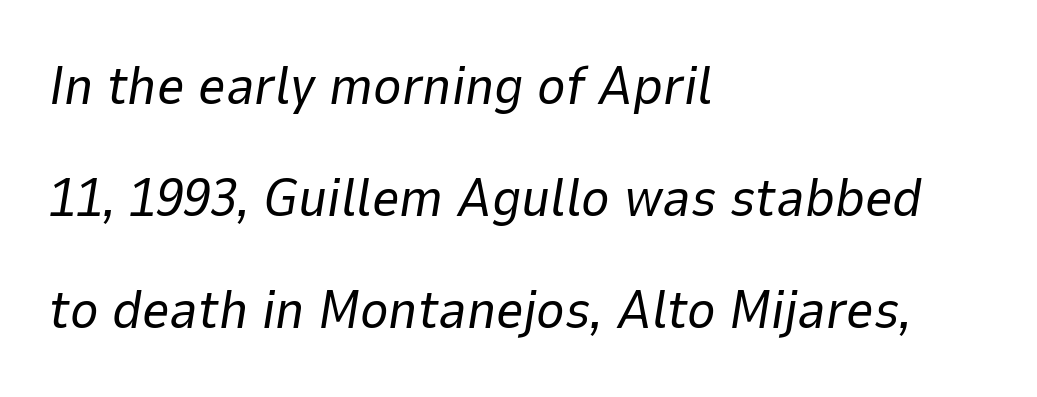
Tracking value appears to be zero — textbook default spacing. The text block is weighted toward the left margin, trailing off unevenly rightward. Is the stroke heavy? The answer is a plain regular-or-lighter. The words here are not underlined.
